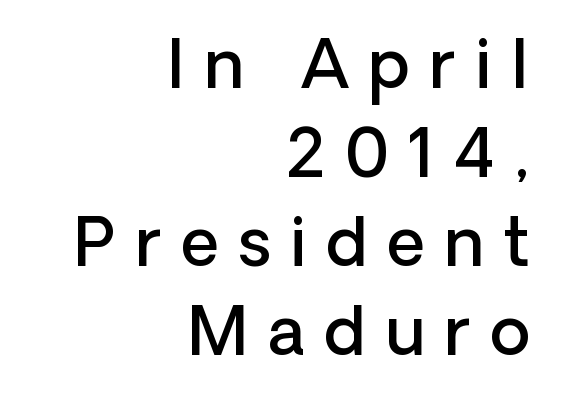
{"serif": "no", "italic": "no", "bold": "semi", "weight": "semibold", "width": "normal", "stroke_contrast": "low", "x_height": "medium", "monospaced": "no", "underline": "no", "align": "right", "line_spacing": "normal", "line_spacing_ratio": 1.35, "letter_spacing": "wide", "letter_spacing_em": 0.3, "glyph_px": 66}
